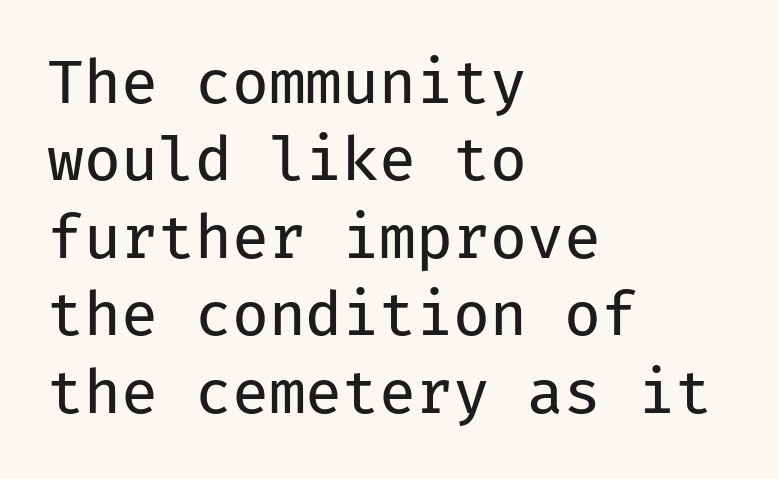
The image shows 60 px regular-weight sans-serif type, upright, monospaced; set left-aligned, normal line spacing (1.29x), normal letter spacing, not underlined; low stroke contrast and a medium x-height.
